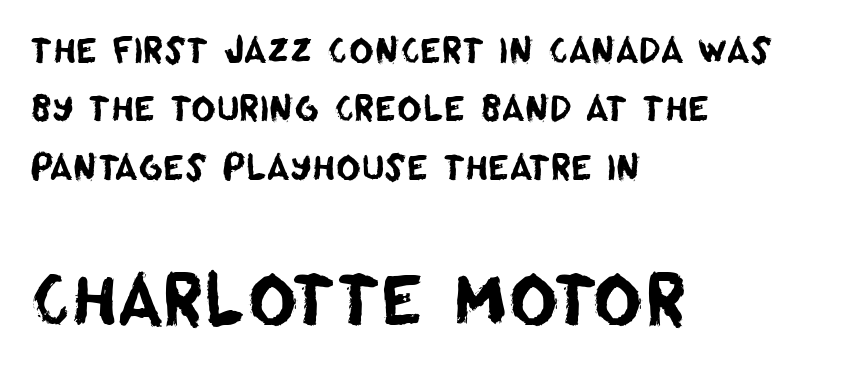
The image shows 68 px sans-serif type; set left-aligned, line spacing 1.72x, normal letter spacing, not underlined; the second (bottom) block is 2.0x larger; low stroke contrast and a large x-height.
